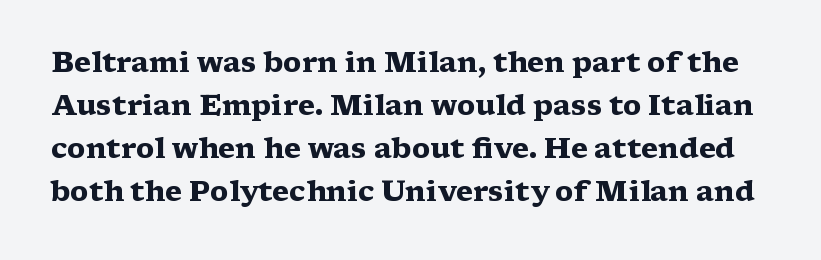
The gaps between neighbouring characters are ordinary and unremarkable. I'd describe the lettering as bold — thick and assertive. The type family on display is of the serif kind. The lettering stays uniformly vertical, giving the passage a roman look.
